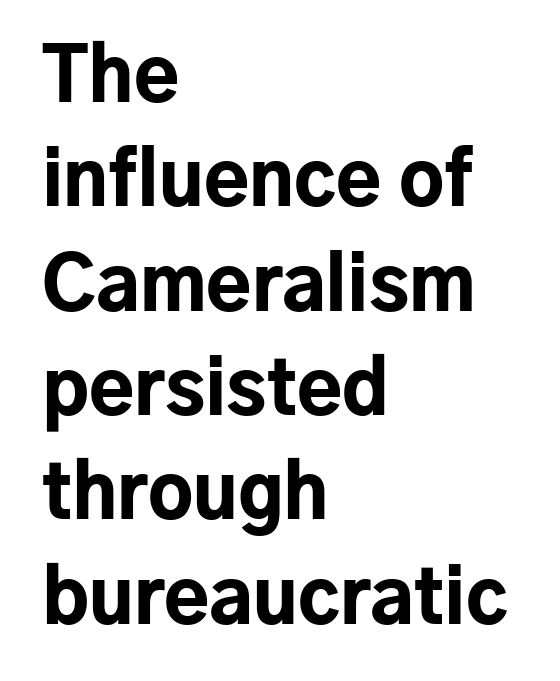
The image shows 74 px bold sans-serif type, upright; set left-aligned, normal line spacing (1.41x), normal letter spacing, not underlined; low stroke contrast and a medium x-height.
